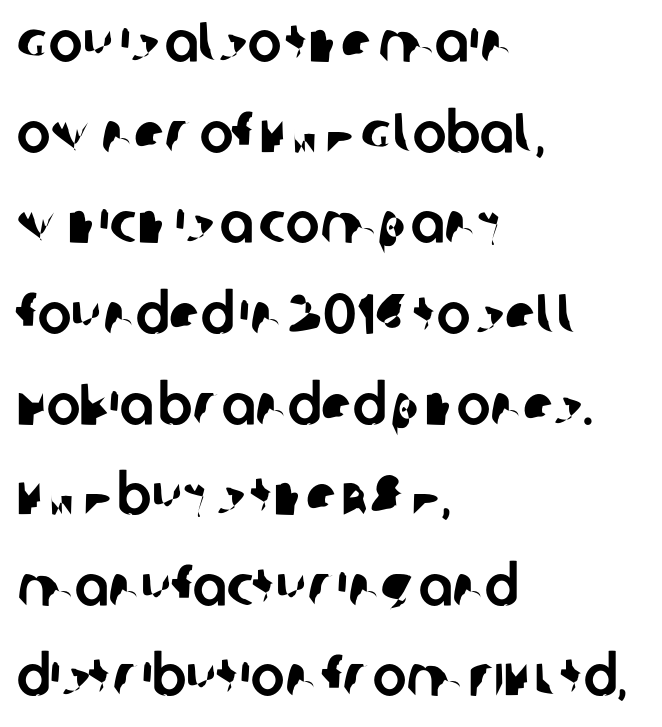
Q: Is the typeface a serif or a sans-serif typeface? A: Sans-serif.
Q: Is the text underlined? A: No.
Q: How is the paragraph aligned? A: Left-aligned.
Q: Is the spacing between letters normal or unusually wide? A: Normal.
Q: Is the spacing between lines tight, normal or loose? A: Normal.
Q: Width (condensed, normal, or wide)? A: Normal.
Q: Stroke contrast? A: Low.
Q: x-height? A: Large.
Q: Monospaced? A: No.
